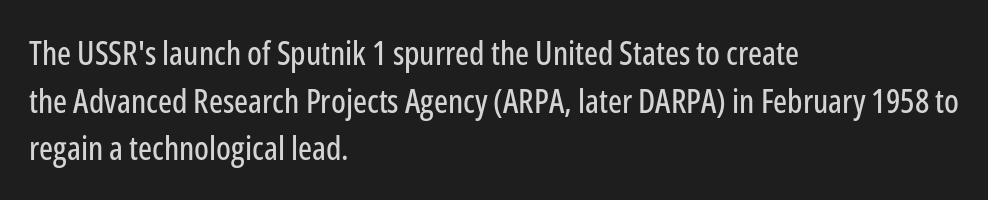
This rendering employs a face without finishing strokes, i.e., a sans-serif. Compared with typical paragraphs, the rows here are spaced about the same. A classic flush-left, rag-right setting is used for this passage. Varying glyph widths throughout — classic text-font behaviour. Tracking here is standard; glyphs follow each other at the usual distance.
